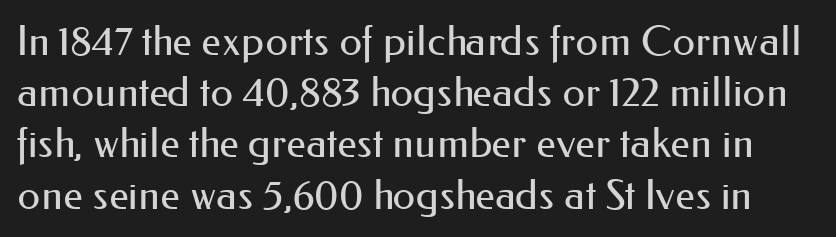
How are the letters spaced? Ordinarily, with no added tracking. The zone under the glyphs is completely vacant. The typography opts for an upright posture over an oblique one. The letterforms sit at book weight or below.
